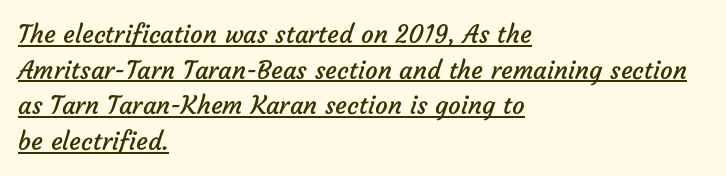
Q: Is the text bold? A: No.
Q: Is the text underlined? A: Yes.
Q: How is the paragraph aligned? A: Left-aligned.
Q: Is the spacing between letters normal or unusually wide? A: Normal.
Q: Is the spacing between lines tight, normal or loose? A: Normal.
